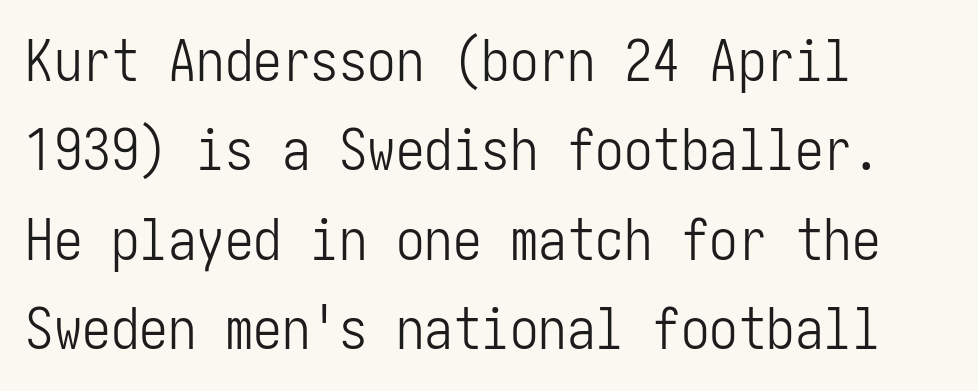
Q: Is the text bold? A: No.
Q: Is the text italic (slanted)? A: No, it is upright.
Q: Is the typeface a serif or a sans-serif typeface? A: Sans-serif.
Q: Is the text underlined? A: No.
Q: How is the paragraph aligned? A: Left-aligned.
Q: Is the spacing between letters normal or unusually wide? A: Normal.
Q: Is the spacing between lines tight, normal or loose? A: Normal.
Q: Width (condensed, normal, or wide)? A: Condensed.
Q: Stroke contrast? A: Low.
Q: x-height? A: Medium.
